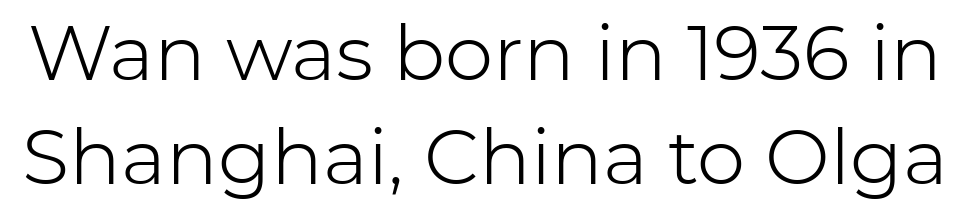
The image shows 77 px light sans-serif type, upright; set normal line spacing (1.35x), normal letter spacing, not underlined; low stroke contrast and a medium x-height.
